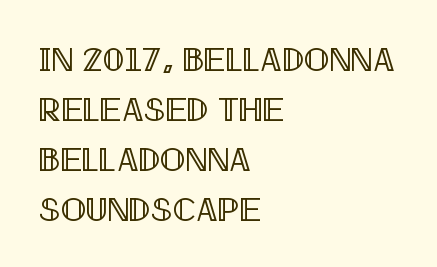
The image shows 34 px condensed type, upright; set left-aligned, normal line spacing (1.47x), normal letter spacing, not underlined; a large x-height.
